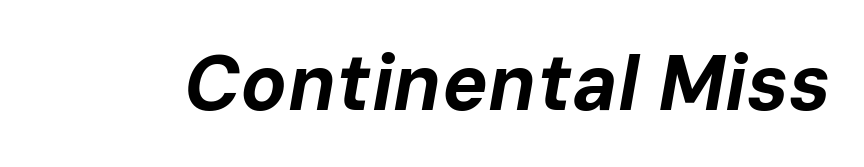
Q: Is the text bold? A: Yes.
Q: Is the text italic (slanted)? A: Yes, it leans right by about 10 degrees.
Q: Is the text underlined? A: No.
Q: Is the spacing between letters normal or unusually wide? A: Normal.
Q: Width (condensed, normal, or wide)? A: Normal.
Q: Stroke contrast? A: Low.
Q: x-height? A: Medium.
Q: Monospaced? A: No.
